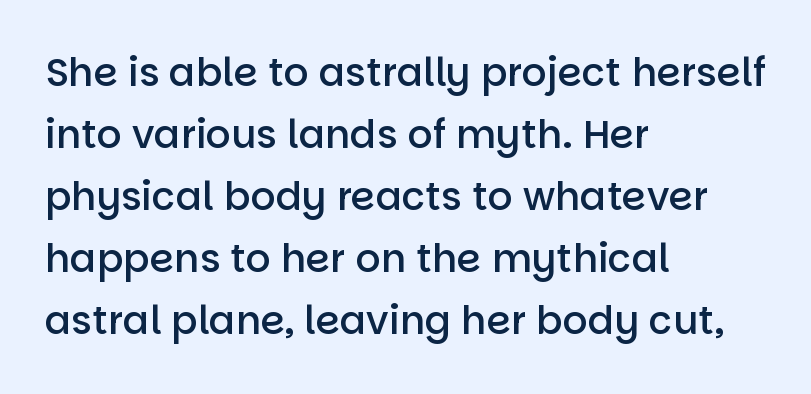
{"serif": "no", "italic": "no", "bold": "semi", "weight": "semibold", "width": "normal", "stroke_contrast": "low", "x_height": "large", "monospaced": "no", "underline": "no", "align": "left", "line_spacing": "normal", "line_spacing_ratio": 1.59, "letter_spacing": "normal", "letter_spacing_em": 0.0, "glyph_px": 39}
